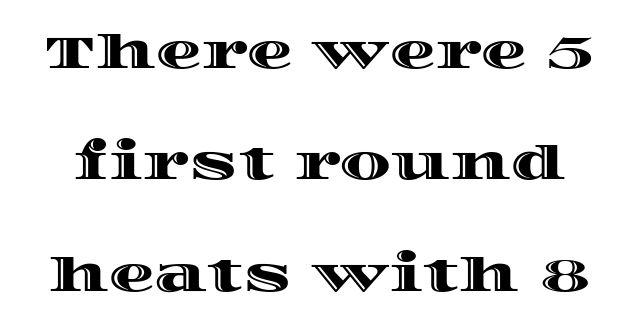
{"italic": "no", "width": "wide", "x_height": "large", "monospaced": "no", "underline": "no", "line_spacing": "loose", "line_spacing_ratio": 2.42, "letter_spacing": "normal", "letter_spacing_em": 0.0, "glyph_px": 46}
